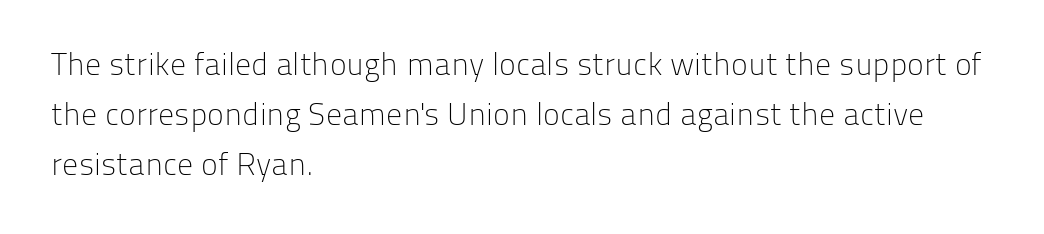
Q: Is the text bold? A: No.
Q: Is the text italic (slanted)? A: No, it is upright.
Q: Is the typeface a serif or a sans-serif typeface? A: Sans-serif.
Q: Is the text underlined? A: No.
Q: How is the paragraph aligned? A: Left-aligned.
Q: Is the spacing between letters normal or unusually wide? A: Normal.
Q: Is the spacing between lines tight, normal or loose? A: Normal.
Q: Width (condensed, normal, or wide)? A: Normal.
Q: Stroke contrast? A: Low.
Q: x-height? A: Medium.
Q: Monospaced? A: No.
